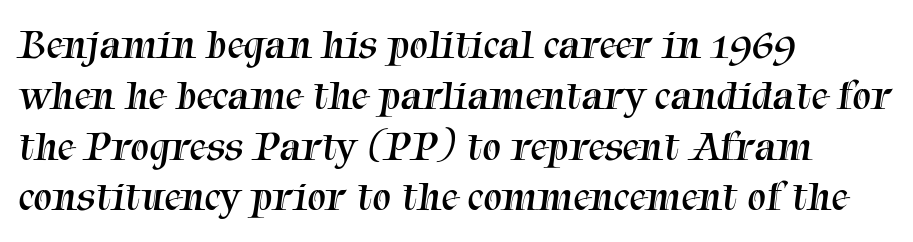
The image shows 42 px regular-weight serif type; set left-aligned, line spacing 1.21x, normal letter spacing, not underlined; medium stroke contrast and a medium x-height.
